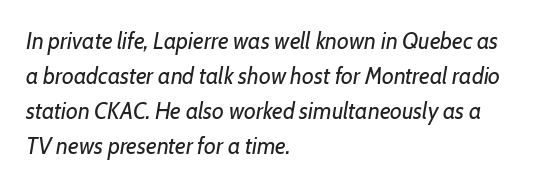
{"italic": "yes", "lean": "right", "slant_degrees": 7, "bold": "no", "underline": "no", "align": "left", "line_spacing": "normal", "line_spacing_ratio": 1.52, "letter_spacing": "normal", "letter_spacing_em": 0.0, "glyph_px": 23}
